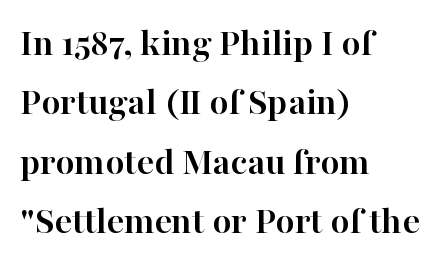
These lines are composed in type with serifs. If you drew a line through each stem, it would be perfectly vertical. Is there much room between lines? A standard amount, neither cramped nor airy. The line texture is even and compact thanks to regular tracking.
